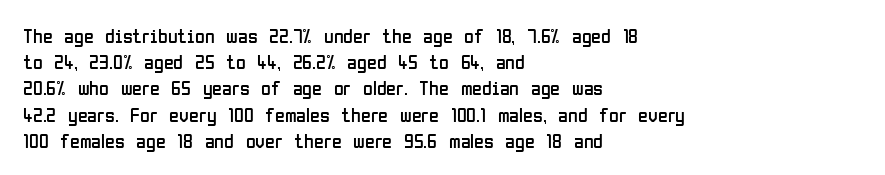
{"italic": "no", "bold": "no", "underline": "no", "align": "left", "line_spacing": "normal", "line_spacing_ratio": 1.31, "letter_spacing": "normal", "letter_spacing_em": 0.0, "glyph_px": 20}
